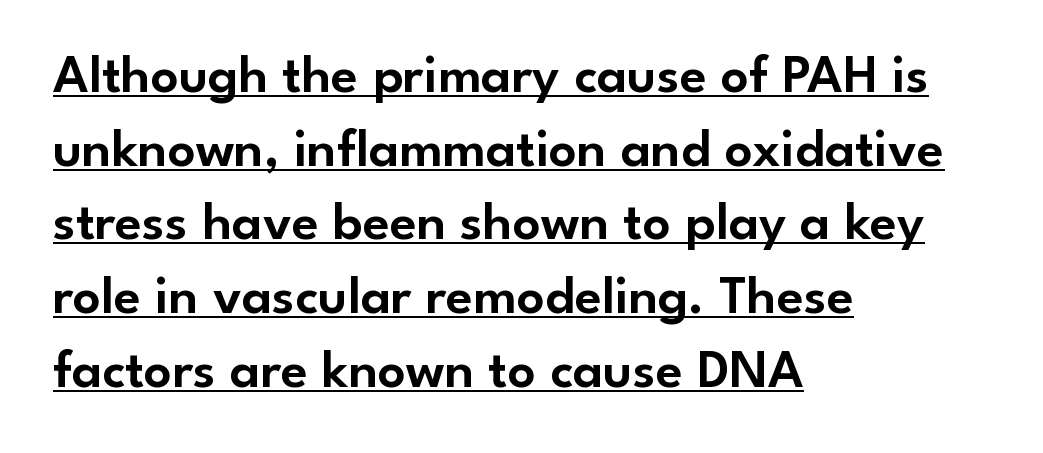
{"serif": "no", "italic": "no", "width": "normal", "stroke_contrast": "low", "x_height": "small", "monospaced": "no", "underline": "yes", "align": "left", "line_spacing": "normal", "line_spacing_ratio": 1.34, "letter_spacing": "normal", "letter_spacing_em": 0.0, "glyph_px": 55}
